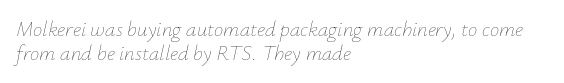
Q: Is the text bold? A: No.
Q: Is the text italic (slanted)? A: Yes, it leans right by about 12 degrees.
Q: Is the text underlined? A: No.
Q: How is the paragraph aligned? A: Left-aligned.
Q: Is the spacing between letters normal or unusually wide? A: Normal.
Q: Is the spacing between lines tight, normal or loose? A: Tight.
